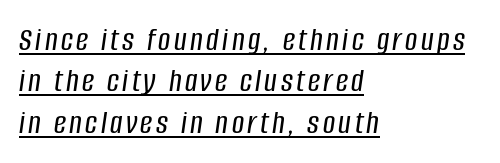
{"italic": "yes", "lean": "right", "slant_degrees": 8, "width": "condensed", "stroke_contrast": "low", "x_height": "large", "monospaced": "no", "underline": "yes", "align": "left", "line_spacing_ratio": 1.22, "glyph_px": 34}
